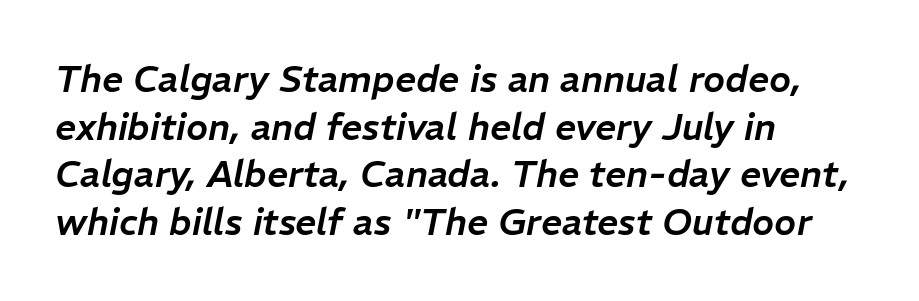
The lines sit at an ordinary, default distance from one another. Tracking here is standard; glyphs follow each other at the usual distance. Slant detected: the letters are inclined. The paragraph shown leans on its left margin.
